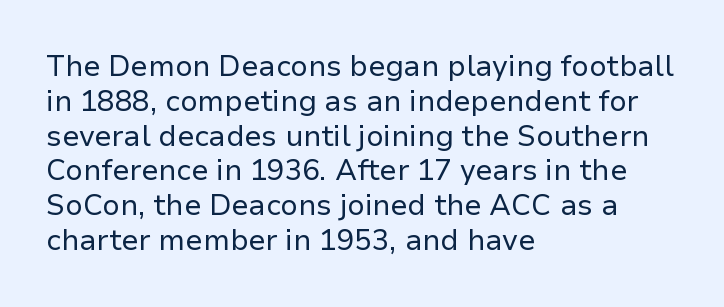
Font category for this specimen: sans-serif. The cut favours lightness, reaching ordinary text weight at its darkest. The type is set solid horizontally, with unmodified tracking. The letters stand straight up with perfectly vertical stems. The zone under the glyphs is completely vacant. Varying glyph widths throughout — classic text-font behaviour.
